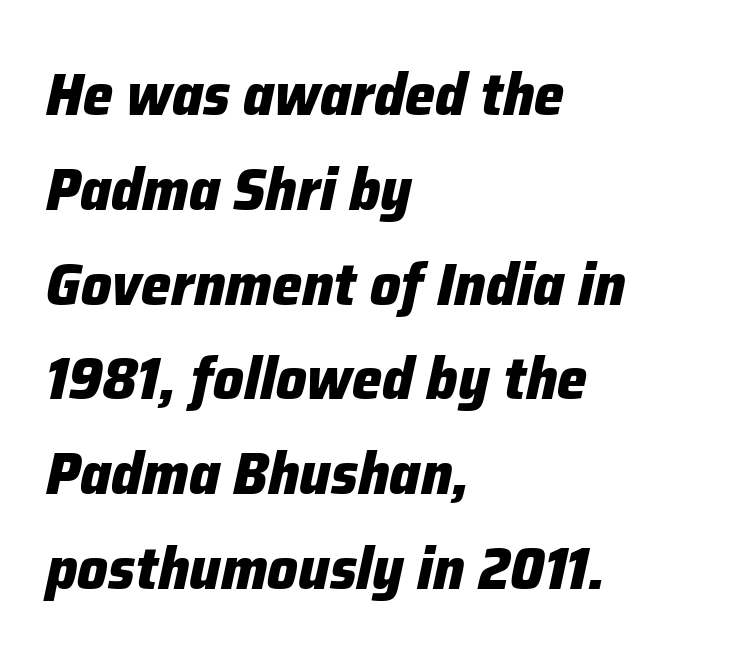
{"italic": "yes", "lean": "right", "slant_degrees": 12, "bold": "yes", "weight": "heavy", "width": "normal", "stroke_contrast": "low", "x_height": "medium", "monospaced": "no", "underline": "no", "align": "left", "line_spacing": "normal", "line_spacing_ratio": 1.58, "letter_spacing": "normal", "letter_spacing_em": 0.0, "glyph_px": 60}
